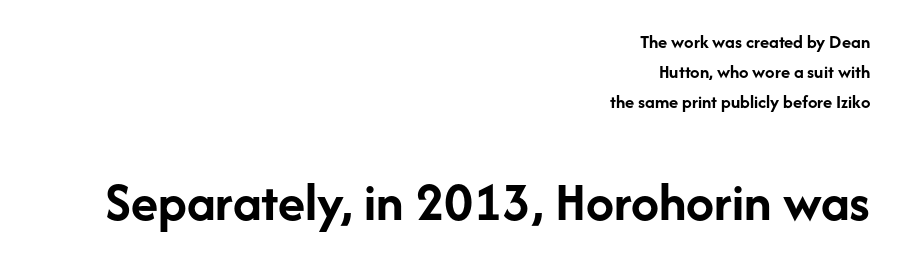
{"serif": "no", "italic": "no", "bold": "yes", "weight": "semibold", "width": "normal", "stroke_contrast": "low", "x_height": "medium", "monospaced": "no", "underline": "no", "align": "right", "line_spacing": "normal", "line_spacing_ratio": 1.59, "letter_spacing": "normal", "letter_spacing_em": 0.0, "larger_block": "second", "size_ratio": 2.95, "glyph_px": 56}
